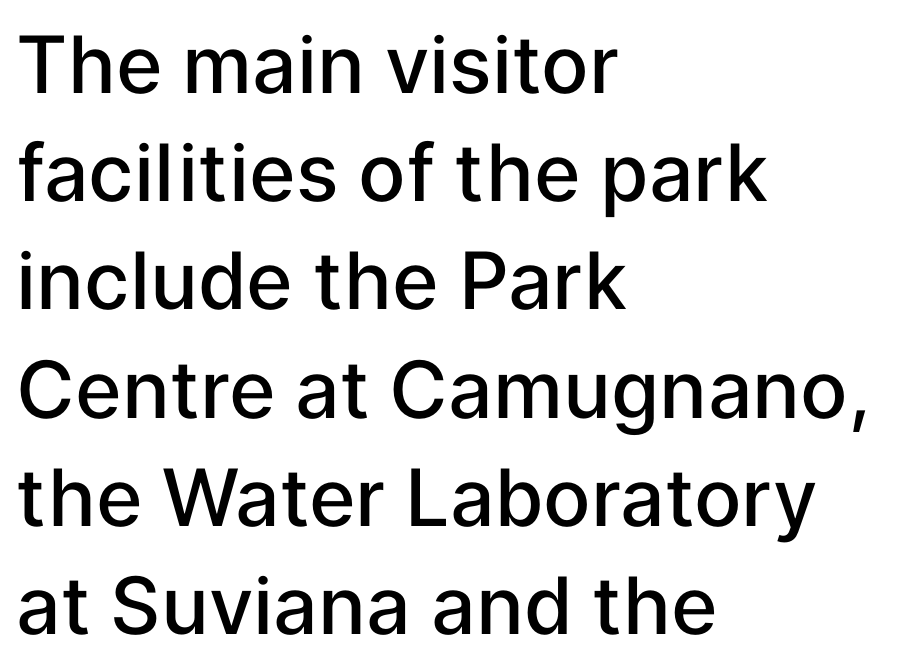
{"serif": "no", "italic": "no", "bold": "semi", "weight": "semibold", "width": "normal", "stroke_contrast": "low", "x_height": "medium", "monospaced": "no", "underline": "no", "align": "left", "line_spacing": "normal", "line_spacing_ratio": 1.37, "letter_spacing": "normal", "letter_spacing_em": 0.0, "glyph_px": 79}
